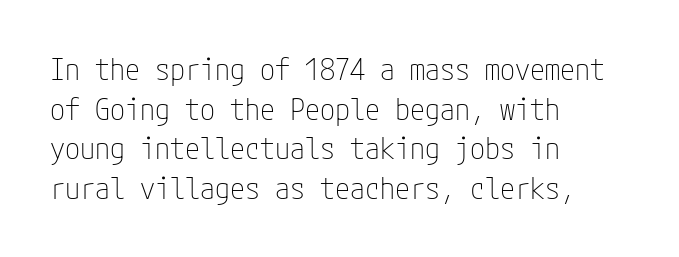
The image shows 30 px thin, condensed sans-serif type, upright; set left-aligned, normal line spacing (1.32x), normal letter spacing, not underlined; low stroke contrast and a medium x-height.
